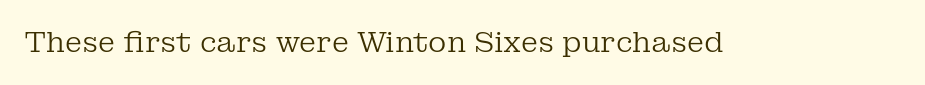
Q: Is the text bold? A: No.
Q: Is the text italic (slanted)? A: No, it is upright.
Q: Is the typeface a serif or a sans-serif typeface? A: Serif.
Q: Is the text underlined? A: No.
Q: Is the spacing between letters normal or unusually wide? A: Normal.
Q: Width (condensed, normal, or wide)? A: Normal.
Q: Stroke contrast? A: Low.
Q: x-height? A: Medium.
Q: Monospaced? A: No.
